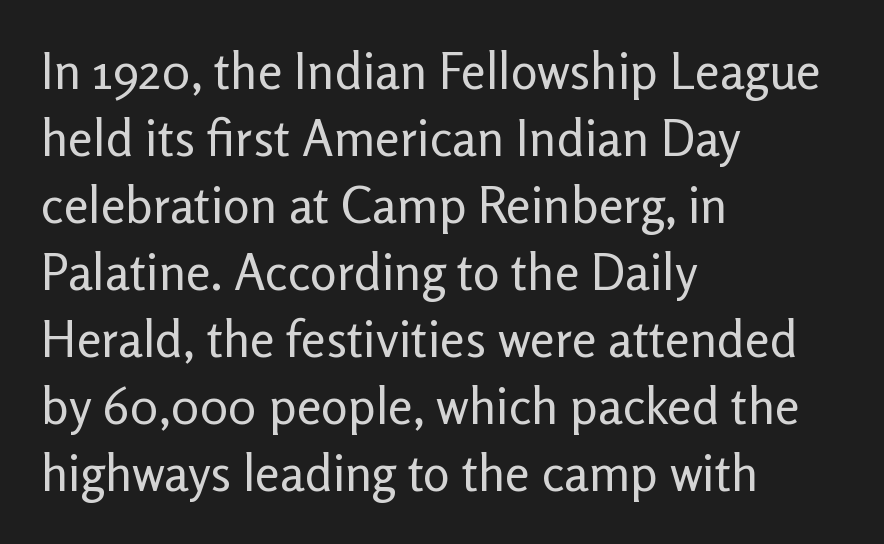
Layout note: lines flush left. The typeface has the unassuming heft of standard copy or less. The letters advance in unequal steps, a hallmark of proportional type. This rendering features lettering with no underline. What kind of face is this? One without serifs — a sans. No italicization has been applied; the sample stays upright.
